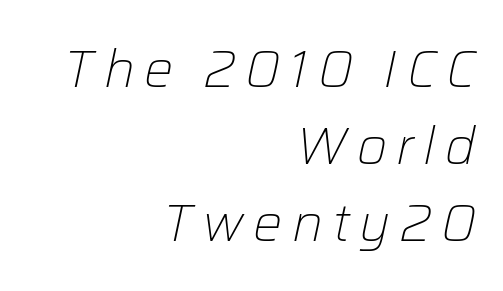
Q: Is the text bold? A: No.
Q: Is the text italic (slanted)? A: Yes, it leans right by about 12 degrees.
Q: Is the text underlined? A: No.
Q: How is the paragraph aligned? A: Right-aligned.
Q: Is the spacing between lines tight, normal or loose? A: Normal.
Q: Width (condensed, normal, or wide)? A: Normal.
Q: Stroke contrast? A: Low.
Q: x-height? A: Medium.
Q: Monospaced? A: No.
